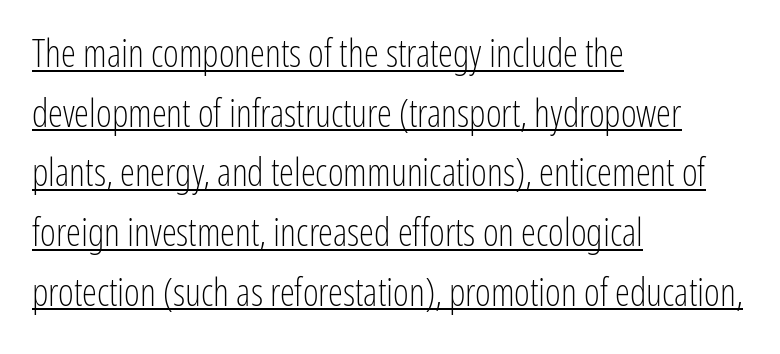
Q: Is the text bold? A: No.
Q: Is the text italic (slanted)? A: No, it is upright.
Q: Is the typeface a serif or a sans-serif typeface? A: Sans-serif.
Q: Is the text underlined? A: Yes.
Q: How is the paragraph aligned? A: Left-aligned.
Q: Is the spacing between letters normal or unusually wide? A: Normal.
Q: Is the spacing between lines tight, normal or loose? A: Normal.
Q: Width (condensed, normal, or wide)? A: Condensed.
Q: Stroke contrast? A: Low.
Q: x-height? A: Medium.
Q: Monospaced? A: No.
